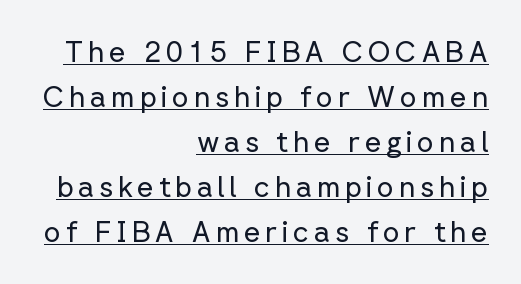
{"serif": "no", "italic": "no", "bold": "no", "weight": "regular", "width": "normal", "stroke_contrast": "low", "x_height": "medium", "monospaced": "no", "underline": "yes", "align": "right", "line_spacing": "normal", "line_spacing_ratio": 1.55, "glyph_px": 29}
